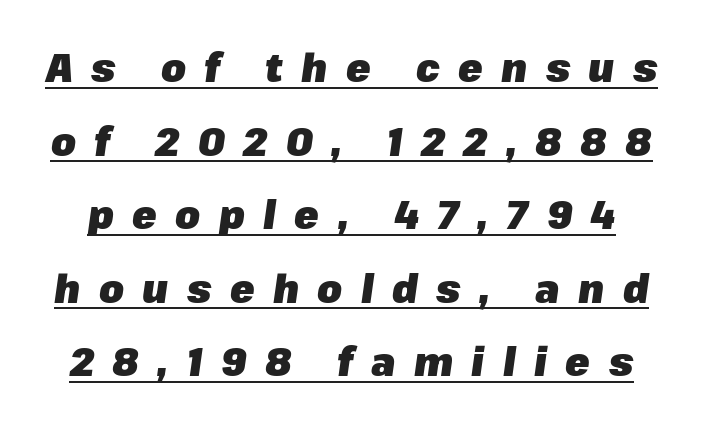
Q: Is the text bold? A: Yes.
Q: Is the text italic (slanted)? A: Yes, it leans right by about 8 degrees.
Q: Is the text underlined? A: Yes.
Q: Is the spacing between letters normal or unusually wide? A: Unusually wide.
Q: Width (condensed, normal, or wide)? A: Normal.
Q: Stroke contrast? A: Low.
Q: x-height? A: Medium.
Q: Monospaced? A: No.
